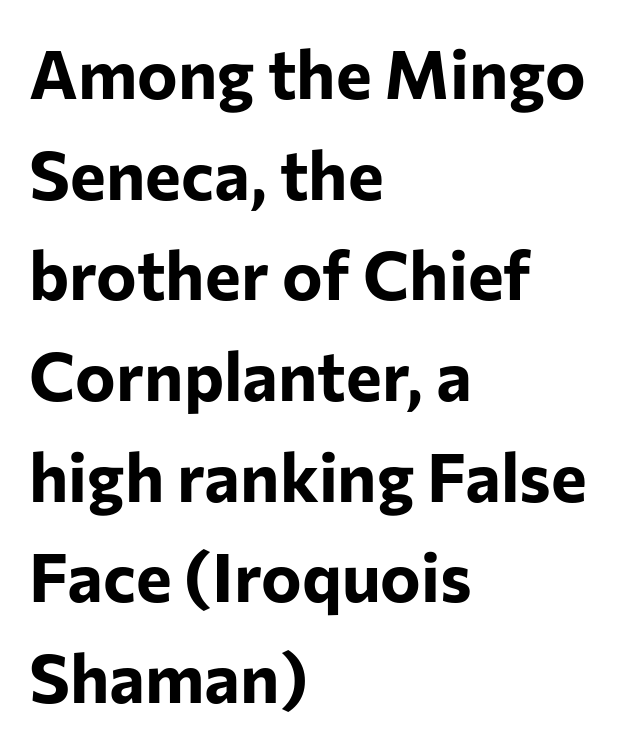
The image shows 68 px bold sans-serif type, upright; set left-aligned, normal line spacing (1.48x), normal letter spacing, not underlined; low stroke contrast and a medium x-height.
